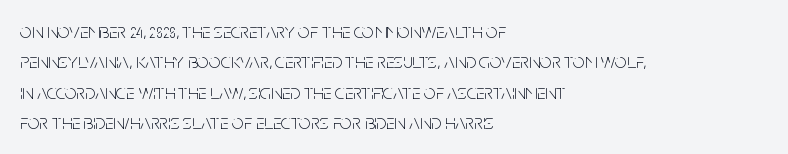
The image shows 21 px text type, upright; set left-aligned, normal line spacing (1.45x), normal letter spacing, not underlined.
